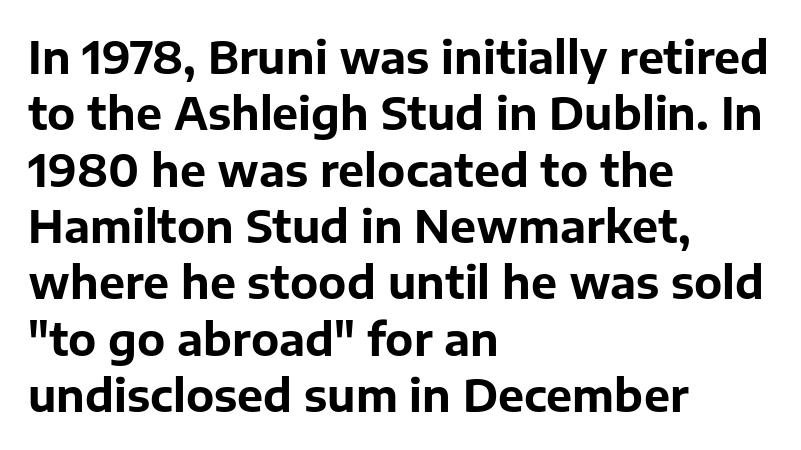
This rendering employs a face without finishing strokes, i.e., a sans-serif. Is there much room between lines? A standard amount, neither cramped nor airy. The words here are not underlined. Note the varied advance widths — an 'i' is clearly narrower than an 'm'. If you drew a line through each stem, it would be perfectly vertical.
